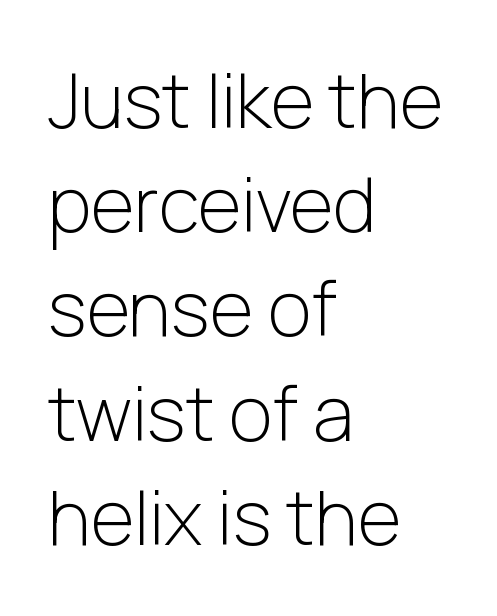
Q: Is the text bold? A: No.
Q: Is the text italic (slanted)? A: No, it is upright.
Q: Is the typeface a serif or a sans-serif typeface? A: Sans-serif.
Q: Is the text underlined? A: No.
Q: How is the paragraph aligned? A: Left-aligned.
Q: Is the spacing between letters normal or unusually wide? A: Normal.
Q: Is the spacing between lines tight, normal or loose? A: Normal.
Q: Width (condensed, normal, or wide)? A: Normal.
Q: Stroke contrast? A: Low.
Q: x-height? A: Medium.
Q: Monospaced? A: No.
